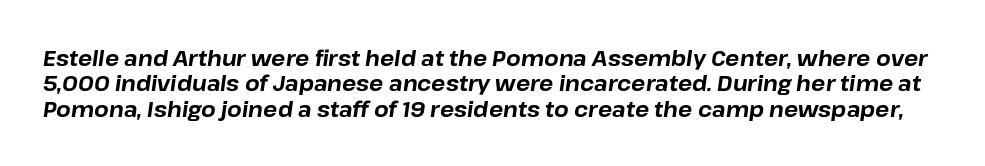
{"italic": "yes", "lean": "right", "slant_degrees": 8, "bold": "yes", "underline": "no", "line_spacing_ratio": 1.21, "letter_spacing": "normal", "letter_spacing_em": 0.0, "glyph_px": 21}
